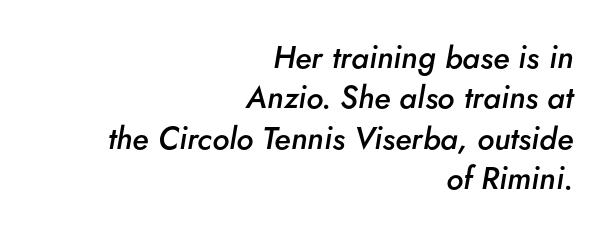
{"italic": "yes", "lean": "right", "slant_degrees": 5, "bold": "semi", "weight": "semibold", "width": "normal", "stroke_contrast": "low", "x_height": "small", "monospaced": "no", "underline": "no", "align": "right", "line_spacing": "normal", "line_spacing_ratio": 1.3, "letter_spacing": "normal", "letter_spacing_em": 0.0, "glyph_px": 31}
